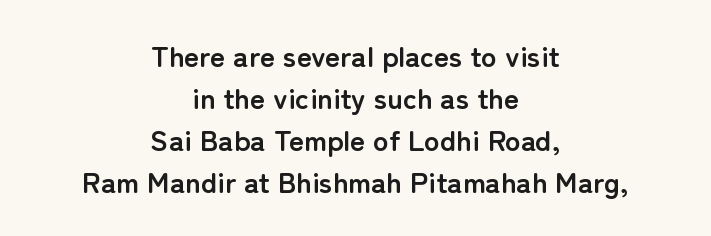
{"serif": "no", "italic": "no", "bold": "yes", "weight": "semibold", "width": "normal", "stroke_contrast": "low", "x_height": "medium", "monospaced": "no", "underline": "no", "align": "center", "line_spacing": "normal", "line_spacing_ratio": 1.45, "letter_spacing": "normal", "letter_spacing_em": 0.0, "glyph_px": 29}
